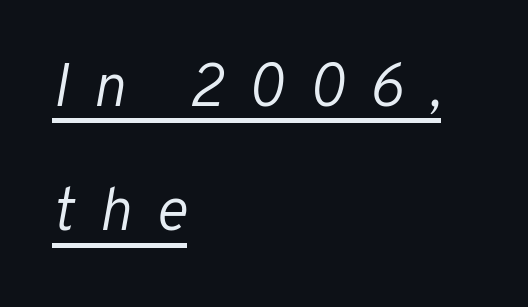
Q: Is the text bold? A: No.
Q: Is the text italic (slanted)? A: Yes, it leans right by about 10 degrees.
Q: Is the text underlined? A: Yes.
Q: How is the paragraph aligned? A: Left-aligned.
Q: Is the spacing between letters normal or unusually wide? A: Unusually wide.
Q: Is the spacing between lines tight, normal or loose? A: Loose.
Q: Width (condensed, normal, or wide)? A: Normal.
Q: Stroke contrast? A: Low.
Q: x-height? A: Medium.
Q: Monospaced? A: No.
